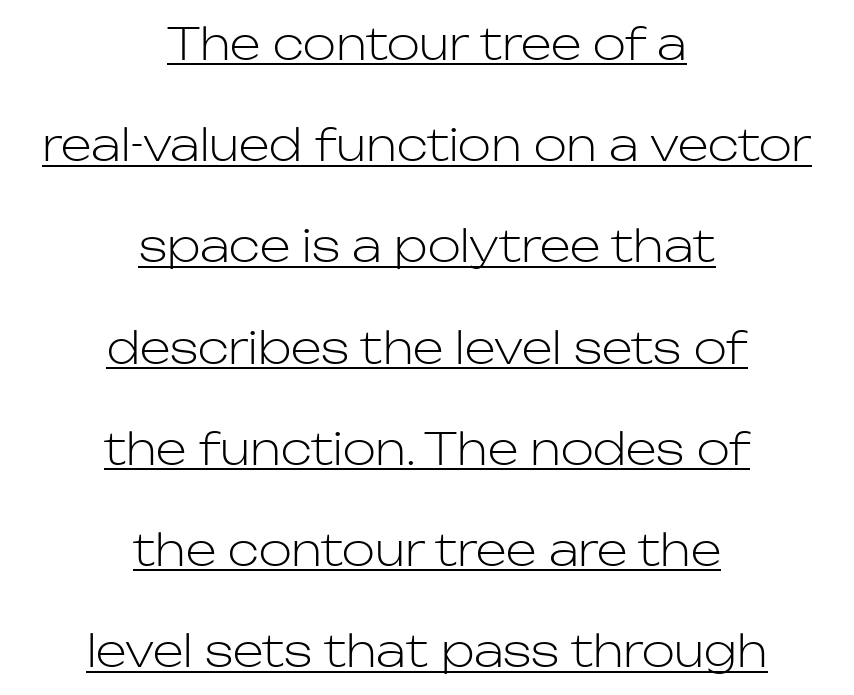
Observe the ordinary spacing: letters are neighbours, not strangers. This sample carries an underscore along the baseline area. Type style note: lacks serifs. These lines stack symmetrically, like a column narrowing and widening about its center. Is this a fixed-width face? No — the glyphs have proportional, varying widths.
